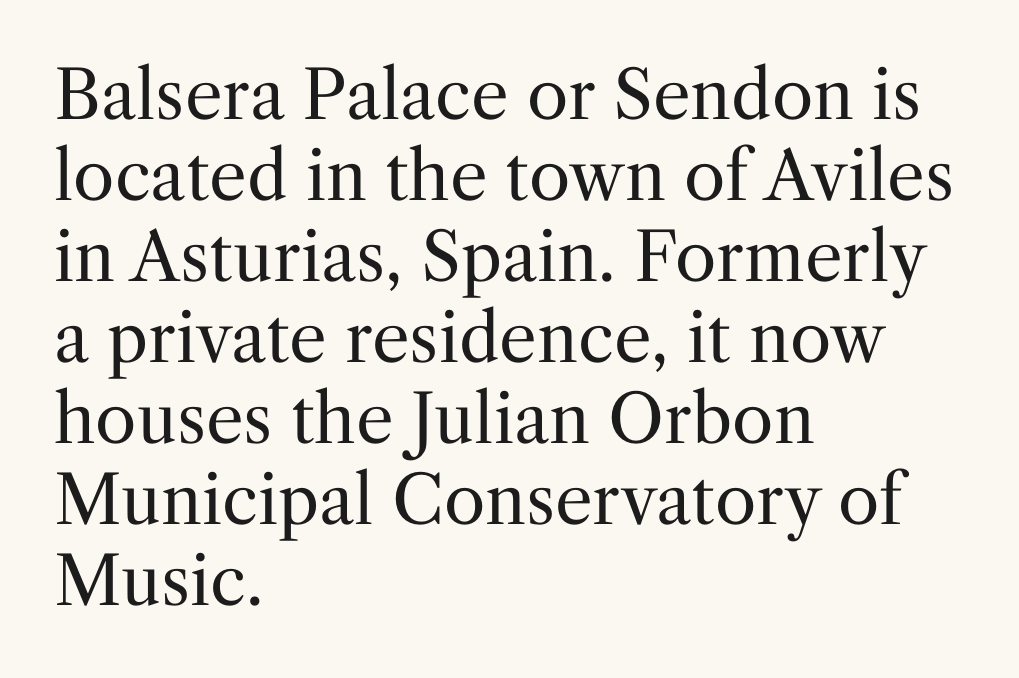
Q: Is the text bold? A: No.
Q: Is the text italic (slanted)? A: No, it is upright.
Q: Is the typeface a serif or a sans-serif typeface? A: Serif.
Q: Is the text underlined? A: No.
Q: How is the paragraph aligned? A: Left-aligned.
Q: Is the spacing between letters normal or unusually wide? A: Normal.
Q: Width (condensed, normal, or wide)? A: Normal.
Q: Stroke contrast? A: Medium.
Q: x-height? A: Medium.
Q: Monospaced? A: No.
